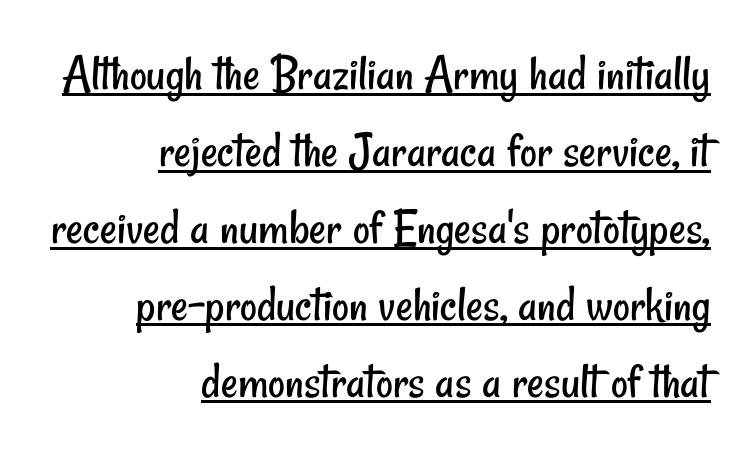
Type style note: lacks serifs. Has an underline been added? It has. The characters are drawn with everyday or finer stroke widths. This sample has the flowing, uneven cadence of proportional lettering.
